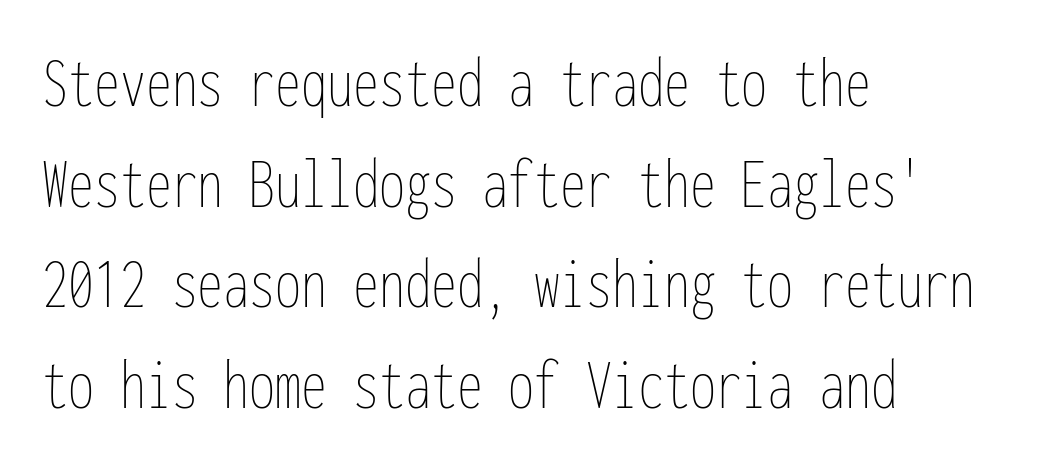
The image shows 74 px thin, condensed type, upright, monospaced; set left-aligned, normal line spacing (1.36x), normal letter spacing, not underlined; low stroke contrast and a medium x-height.
